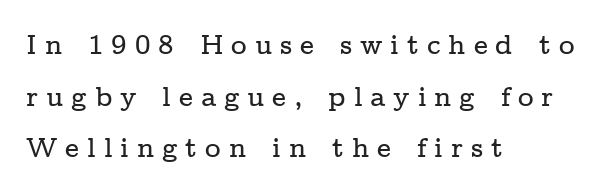
The image shows 27 px text type, upright; set left-aligned, loose line spacing (1.91x), unusually wide letter spacing (+0.29 em), not underlined.
